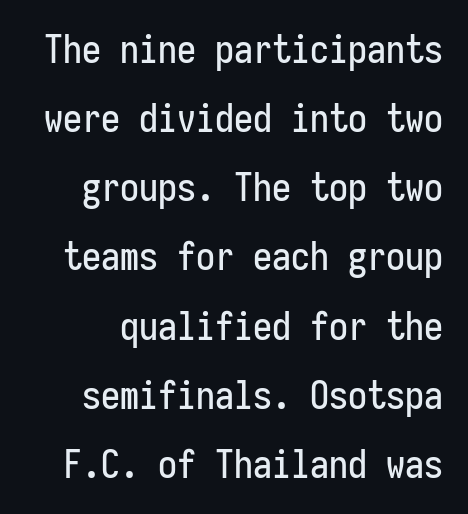
Monospaced: the letters line up in strict vertical columns. Nobody drew a line under any word here. This rendering leaves character spacing at its baseline value. You can tell from the bare stems that sans-serif type was used. Tall strokes in this sample are plumb rather than angled.
